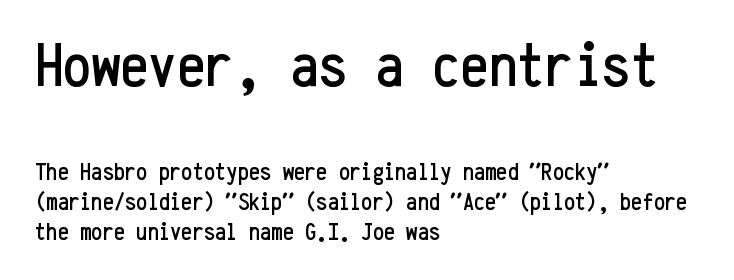
Q: Is the text italic (slanted)? A: No, it is upright.
Q: Is the typeface a serif or a sans-serif typeface? A: Sans-serif.
Q: Is the text underlined? A: No.
Q: How is the paragraph aligned? A: Left-aligned.
Q: Is the spacing between letters normal or unusually wide? A: Normal.
Q: Which block of text is set in a larger size, the first (top) or the second (bottom)? A: The first (top) one.
Q: Width (condensed, normal, or wide)? A: Condensed.
Q: Stroke contrast? A: Low.
Q: x-height? A: Medium.
Q: Monospaced? A: Yes.
